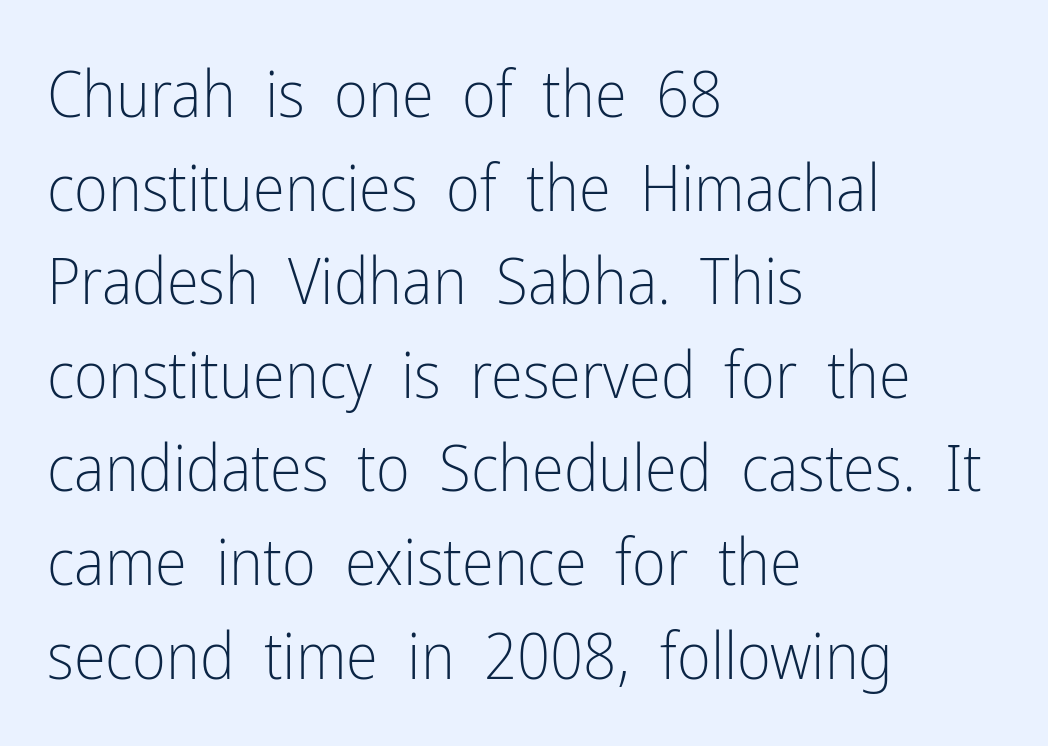
The image shows 65 px light, condensed sans-serif type, upright; set left-aligned, normal line spacing (1.44x), normal letter spacing, not underlined; low stroke contrast and a medium x-height.
